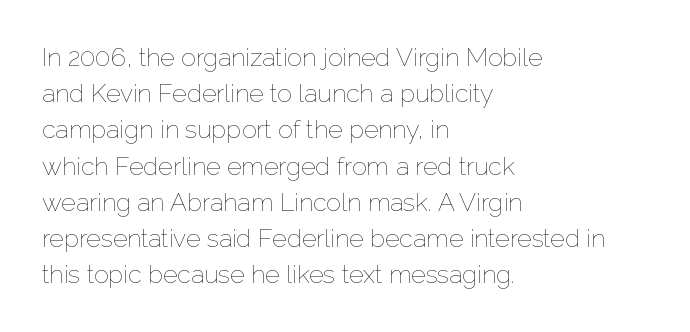
The image shows 25 px text type, upright; set left-aligned, normal line spacing (1.45x), normal letter spacing, not underlined.
